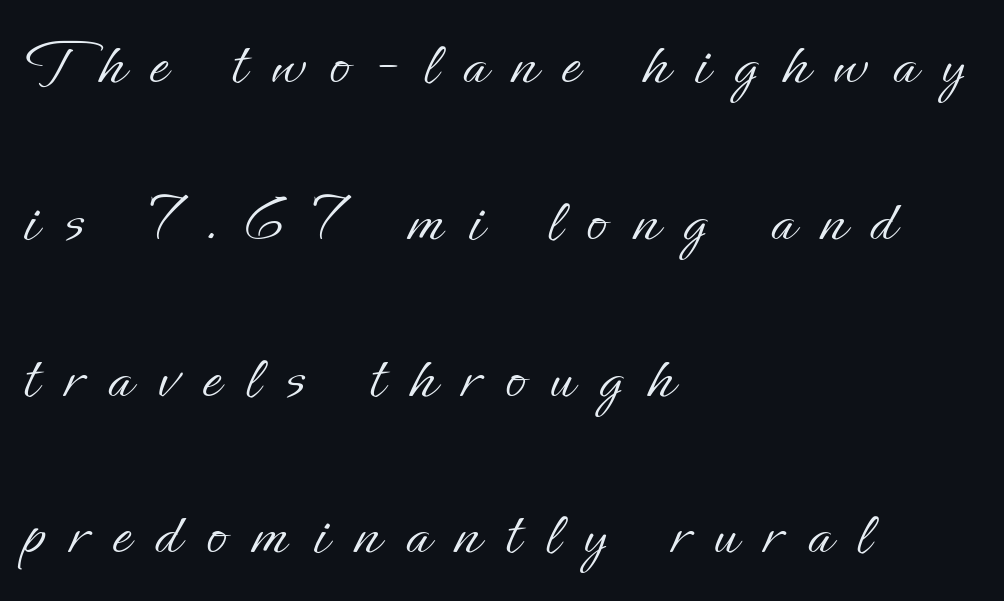
The rendering anchors every line to the left-hand side. Baseline-to-baseline distance is far greater than the letter height. Varying glyph widths throughout — classic text-font behaviour. The words here are not underlined.
